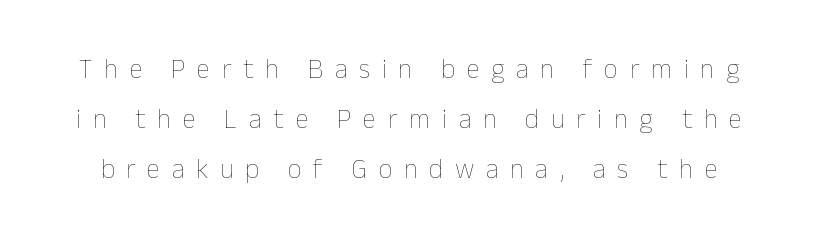
{"italic": "no", "bold": "no", "underline": "no", "line_spacing_ratio": 1.85, "letter_spacing": "wide", "letter_spacing_em": 0.43, "glyph_px": 27}
